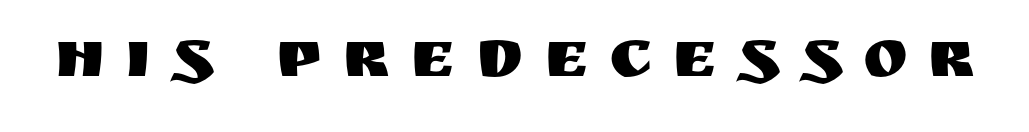
The image shows 68 px sans-serif type, upright; set unusually wide letter spacing (+0.29 em), not underlined; medium stroke contrast and a large x-height.
